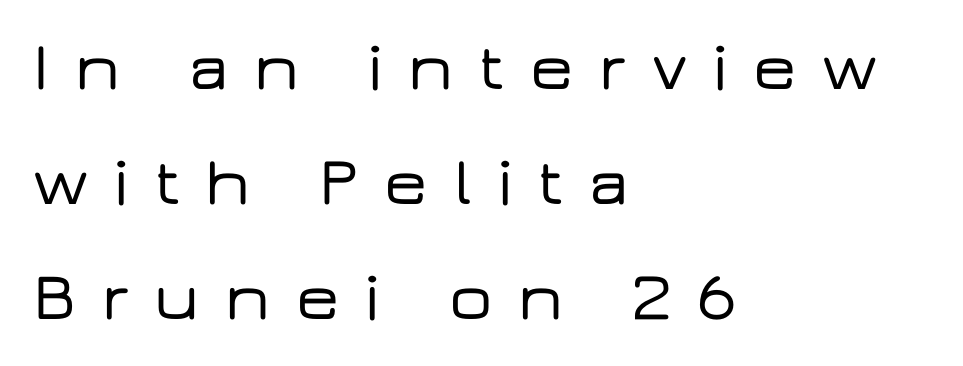
The image shows 68 px wide sans-serif type, upright; set left-aligned, normal line spacing (1.69x), unusually wide letter spacing (+0.38 em), not underlined; low stroke contrast and a medium x-height.
